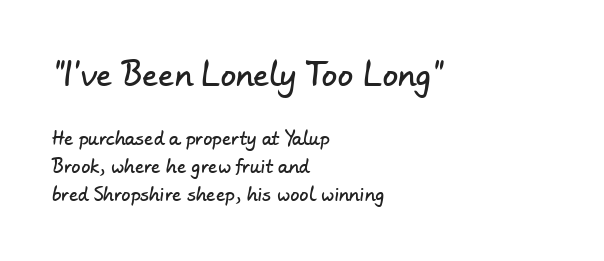
The image shows 31 px sans-serif type; set left-aligned, normal line spacing (1.56x), normal letter spacing, not underlined; the first (top) block is 1.72x larger; low stroke contrast and a small x-height.
